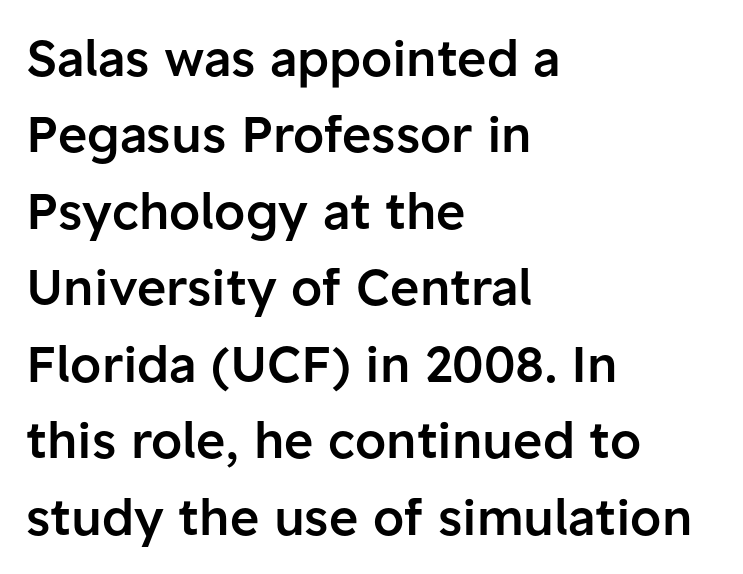
The image shows 50 px semibold sans-serif type, upright; set left-aligned, normal line spacing (1.53x), normal letter spacing, not underlined; low stroke contrast and a medium x-height.
